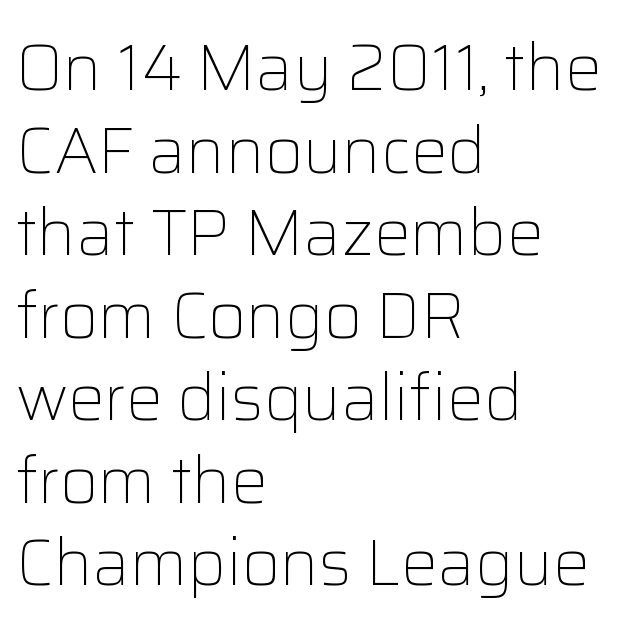
{"serif": "no", "italic": "no", "bold": "no", "weight": "light", "width": "normal", "stroke_contrast": "low", "x_height": "medium", "monospaced": "no", "underline": "no", "align": "left", "line_spacing": "normal", "line_spacing_ratio": 1.27, "letter_spacing": "normal", "letter_spacing_em": 0.0, "glyph_px": 65}
